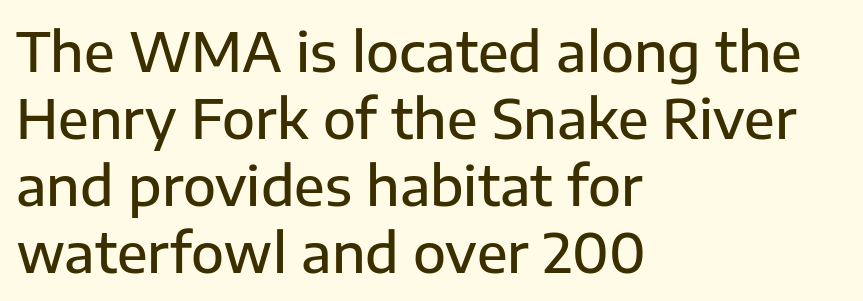
The image shows 54 px semibold sans-serif type, upright; set left-aligned, line spacing 1.24x, normal letter spacing, not underlined; low stroke contrast and a medium x-height.
